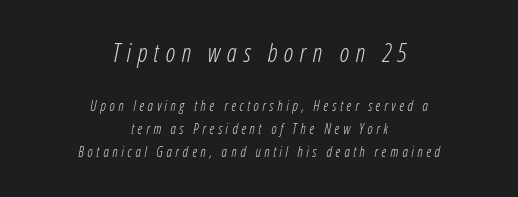
The image shows 25 px text type, italic (leaning right); set centered, normal line spacing (1.64x), unusually wide letter spacing (+0.26 em), not underlined; the first (top) block is 1.79x larger.
